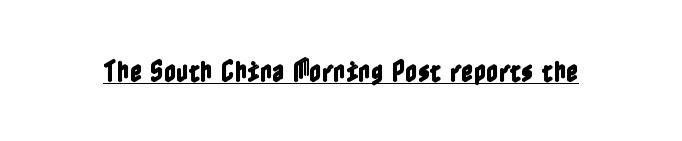
Q: Is the text italic (slanted)? A: No, it is upright.
Q: Is the text underlined? A: Yes.
Q: Is the spacing between letters normal or unusually wide? A: Normal.
